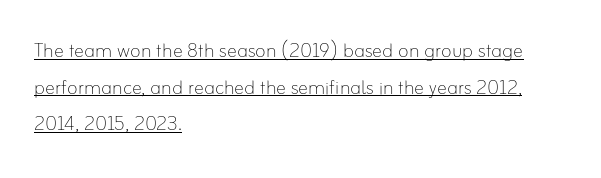
The image shows 25 px text type, upright; set left-aligned, normal line spacing (1.47x), normal letter spacing, underlined.
